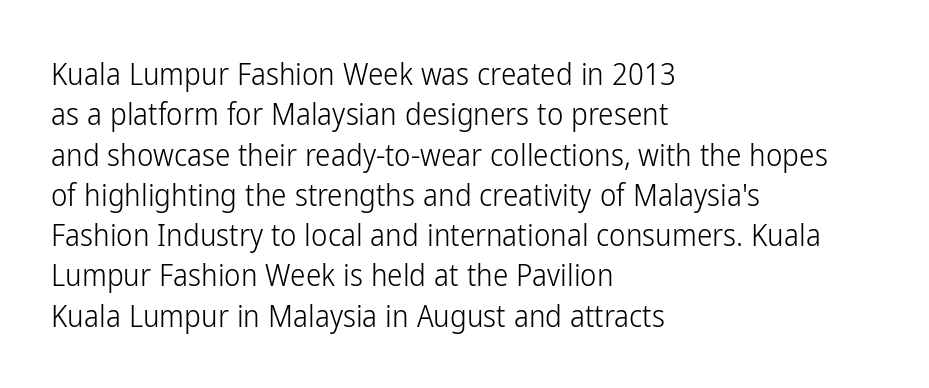
The rendering anchors every line to the left-hand side. Notice how the stems are strictly vertical — no italics here. Each letter's strokes conclude bluntly, with no projecting serifs. Summary of vertical rhythm: regular, with standard interline spacing.
